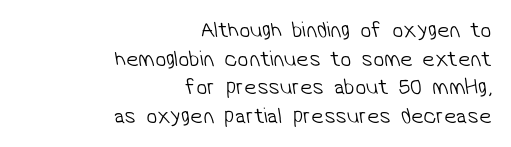
{"bold": "no", "underline": "no", "align": "right", "line_spacing": "normal", "line_spacing_ratio": 1.3, "letter_spacing": "normal", "letter_spacing_em": 0.0, "glyph_px": 22}
